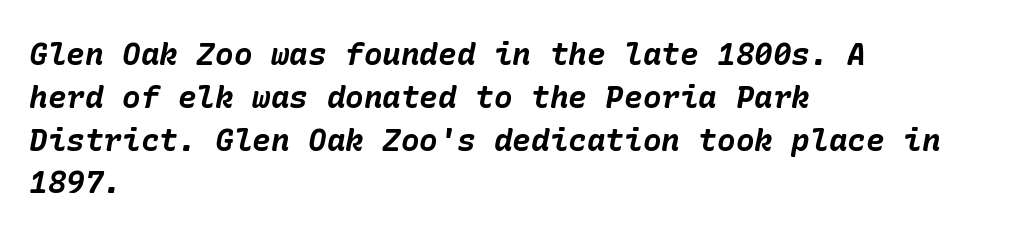
{"italic": "yes", "lean": "right", "slant_degrees": 10, "bold": "yes", "weight": "bold", "width": "normal", "stroke_contrast": "low", "x_height": "medium", "underline": "no", "align": "left", "line_spacing": "normal", "line_spacing_ratio": 1.38, "letter_spacing": "normal", "letter_spacing_em": 0.0, "glyph_px": 31}
